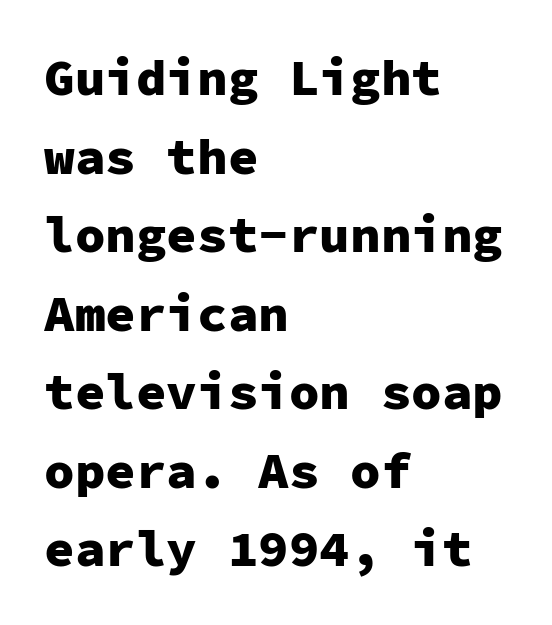
{"serif": "no", "italic": "no", "bold": "yes", "weight": "heavy", "width": "normal", "stroke_contrast": "low", "x_height": "medium", "monospaced": "yes", "underline": "no", "align": "left", "line_spacing": "normal", "line_spacing_ratio": 1.54, "letter_spacing": "normal", "letter_spacing_em": 0.0, "glyph_px": 51}
